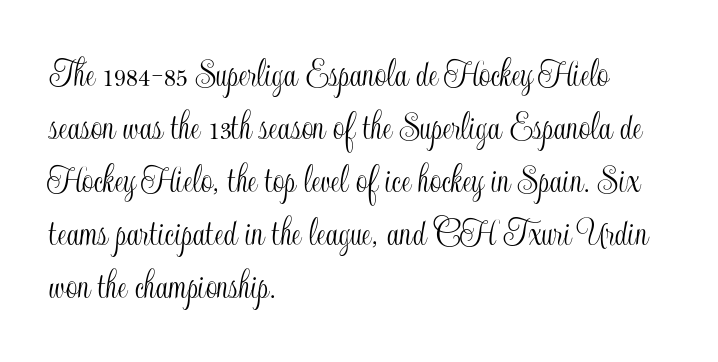
Q: Is the text italic (slanted)? A: Yes.
Q: Is the text underlined? A: No.
Q: How is the paragraph aligned? A: Left-aligned.
Q: Is the spacing between letters normal or unusually wide? A: Normal.
Q: Is the spacing between lines tight, normal or loose? A: Normal.
Q: Width (condensed, normal, or wide)? A: Condensed.
Q: x-height? A: Small.
Q: Monospaced? A: No.
